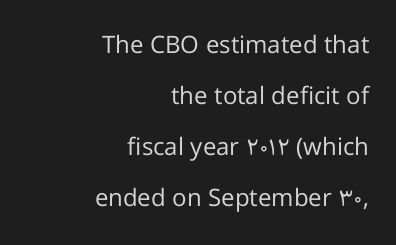
{"italic": "no", "bold": "no", "underline": "no", "align": "right", "line_spacing": "loose", "line_spacing_ratio": 2.12, "letter_spacing": "normal", "letter_spacing_em": 0.0, "glyph_px": 24}
